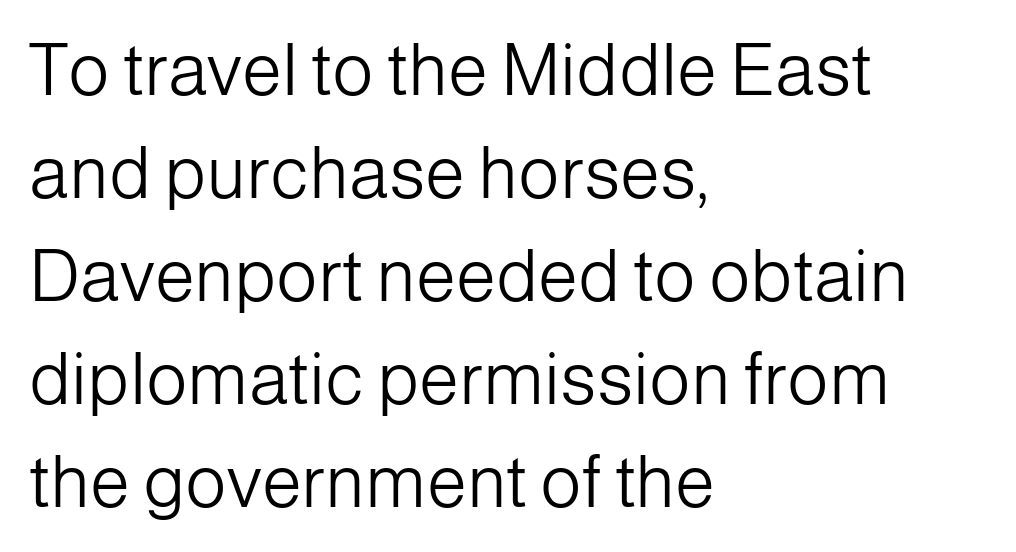
Q: Is the text bold? A: No.
Q: Is the text italic (slanted)? A: No, it is upright.
Q: Is the typeface a serif or a sans-serif typeface? A: Sans-serif.
Q: Is the text underlined? A: No.
Q: How is the paragraph aligned? A: Left-aligned.
Q: Is the spacing between letters normal or unusually wide? A: Normal.
Q: Is the spacing between lines tight, normal or loose? A: Normal.
Q: Width (condensed, normal, or wide)? A: Normal.
Q: Stroke contrast? A: Low.
Q: x-height? A: Medium.
Q: Monospaced? A: No.
